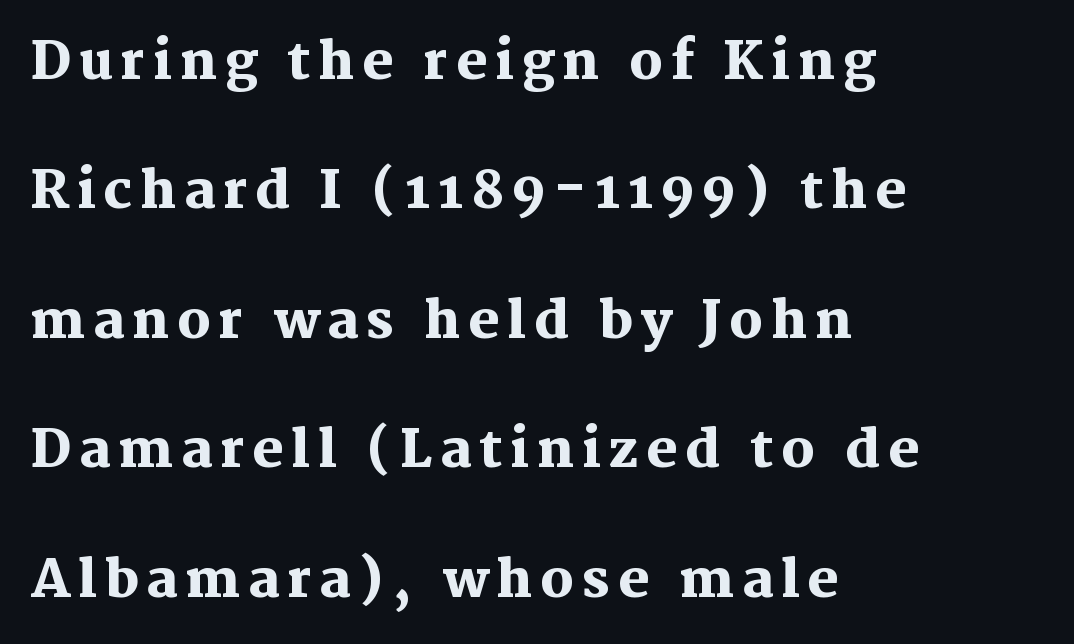
The image shows 52 px heavy serif type, upright; set left-aligned, loose line spacing (2.49x), not underlined; medium stroke contrast and a medium x-height.
